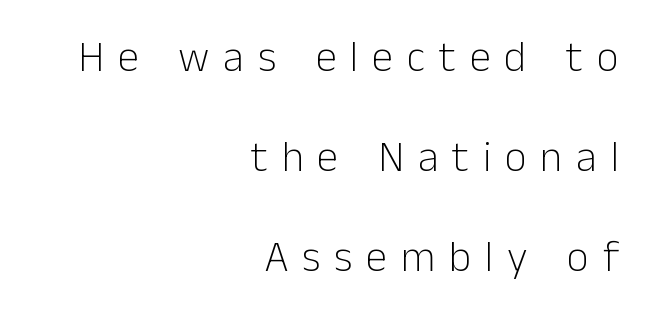
Q: Is the text bold? A: No.
Q: Is the text italic (slanted)? A: No, it is upright.
Q: Is the typeface a serif or a sans-serif typeface? A: Sans-serif.
Q: Is the text underlined? A: No.
Q: How is the paragraph aligned? A: Right-aligned.
Q: Is the spacing between letters normal or unusually wide? A: Unusually wide.
Q: Is the spacing between lines tight, normal or loose? A: Loose.
Q: Width (condensed, normal, or wide)? A: Normal.
Q: Stroke contrast? A: Low.
Q: x-height? A: Medium.
Q: Monospaced? A: No.
